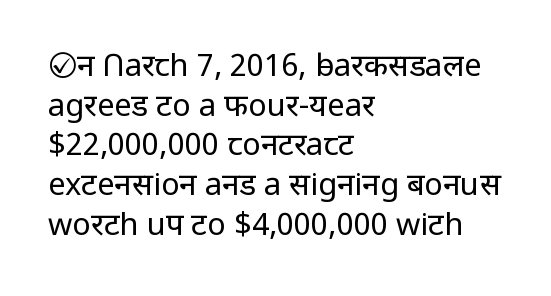
Upright lettering throughout. Compared with a typical body face, this is equally light or lighter still. This sample keeps an unexceptional amount of space between lines. The type family on display is of the sans-serif kind. Notice how the passage keeps a crisp vertical edge on the left only. These lines are rendered in a variable-pitch font.
